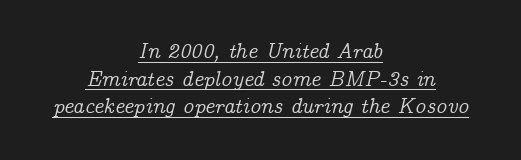
The image shows 21 px text type, italic (leaning right); set centered, normal line spacing (1.31x), normal letter spacing, underlined.
